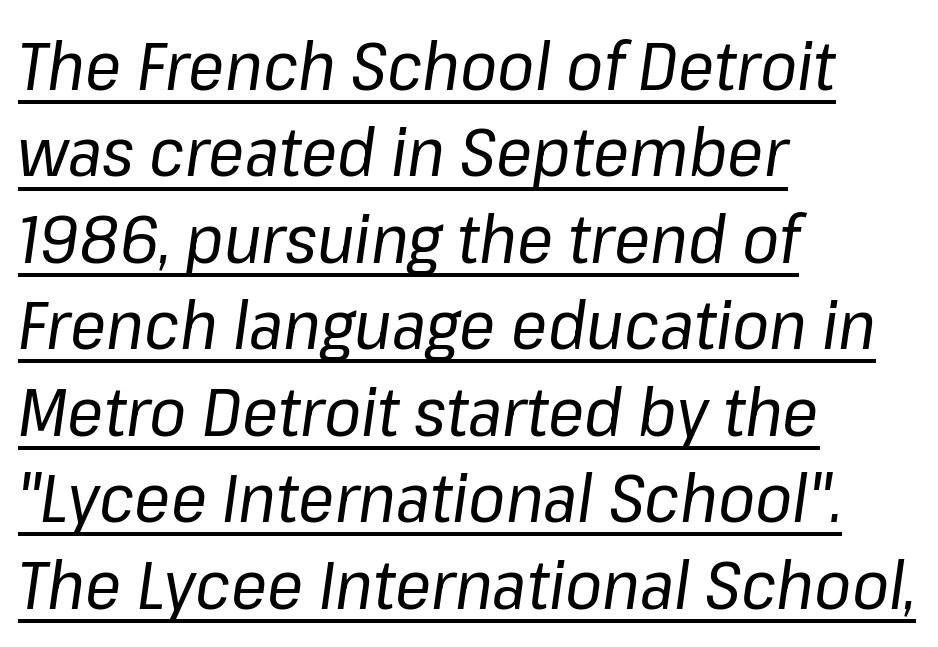
The image shows 67 px regular-weight type, italic (leaning right); set left-aligned, normal line spacing (1.29x), normal letter spacing, underlined; low stroke contrast and a medium x-height.
